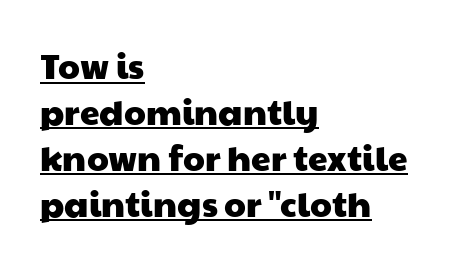
{"serif": "no", "width": "wide", "stroke_contrast": "low", "x_height": "medium", "monospaced": "no", "underline": "yes", "align": "left", "line_spacing": "normal", "line_spacing_ratio": 1.31, "letter_spacing": "normal", "letter_spacing_em": 0.0, "glyph_px": 35}
